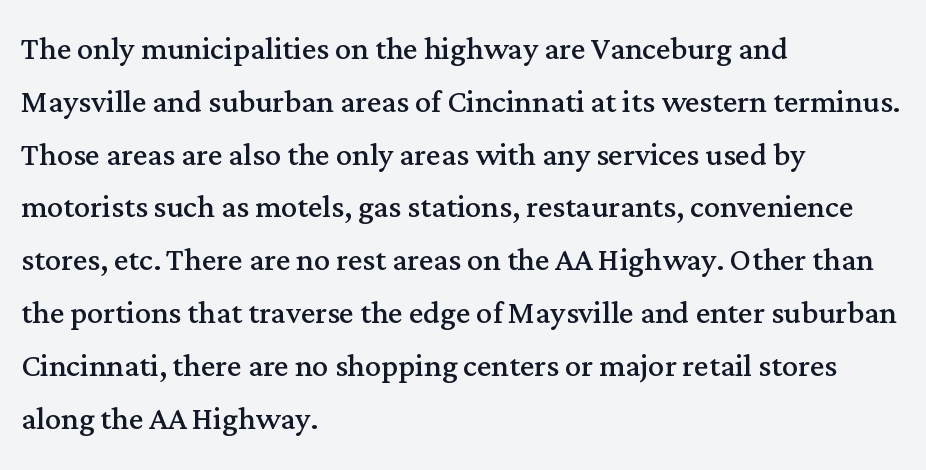
The image shows 40 px regular-weight serif type, upright; set left-aligned, normal line spacing (1.32x), normal letter spacing, not underlined; medium stroke contrast and a medium x-height.
